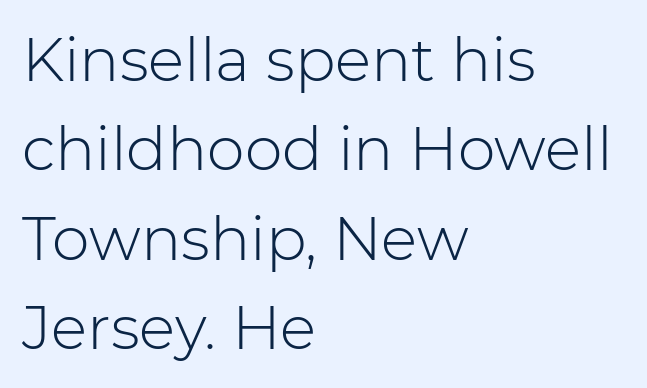
Q: Is the text bold? A: No.
Q: Is the text italic (slanted)? A: No, it is upright.
Q: Is the typeface a serif or a sans-serif typeface? A: Sans-serif.
Q: Is the text underlined? A: No.
Q: How is the paragraph aligned? A: Left-aligned.
Q: Is the spacing between letters normal or unusually wide? A: Normal.
Q: Is the spacing between lines tight, normal or loose? A: Normal.
Q: Width (condensed, normal, or wide)? A: Normal.
Q: Stroke contrast? A: Low.
Q: x-height? A: Medium.
Q: Monospaced? A: No.
